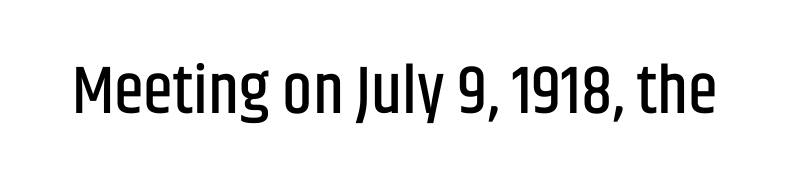
Q: Is the text italic (slanted)? A: No, it is upright.
Q: Is the typeface a serif or a sans-serif typeface? A: Sans-serif.
Q: Is the text underlined? A: No.
Q: Is the spacing between letters normal or unusually wide? A: Normal.
Q: Width (condensed, normal, or wide)? A: Condensed.
Q: Stroke contrast? A: Low.
Q: x-height? A: Large.
Q: Monospaced? A: No.
